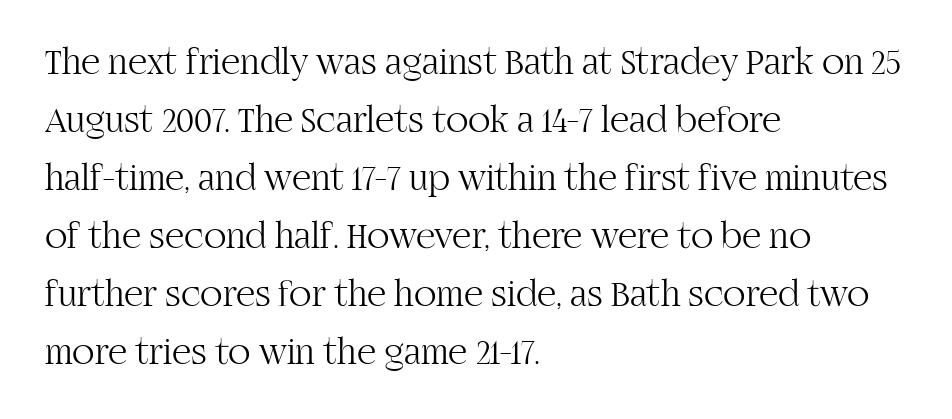
The paragraph has a hard left edge and a soft right edge. Leading matches the norm, producing a regular column. A typesetter would label this face a serif. The letters stand straight up with perfectly vertical stems. The rendering uses natural spacing where letterforms have individual widths. The letters sit at their default tracking, neither squeezed nor spread.
